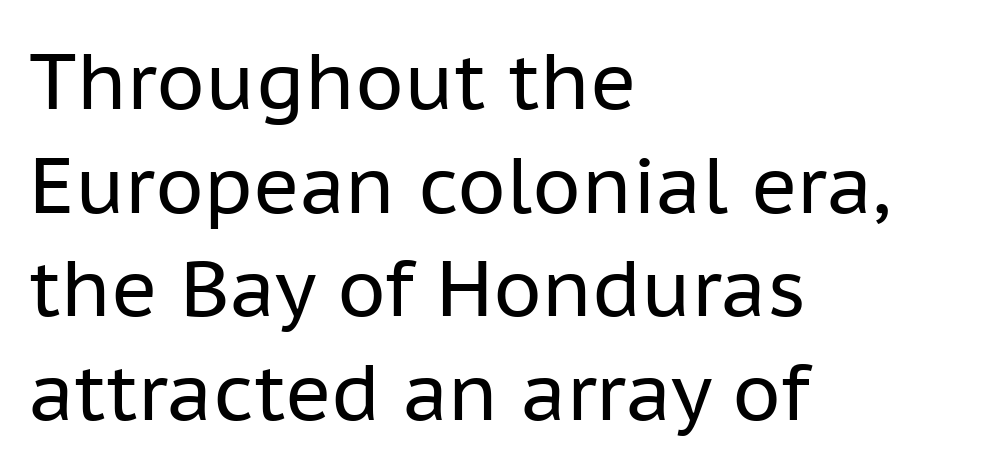
The image shows 78 px regular-weight sans-serif type, upright; set left-aligned, normal line spacing (1.33x), normal letter spacing, not underlined; low stroke contrast and a medium x-height.
